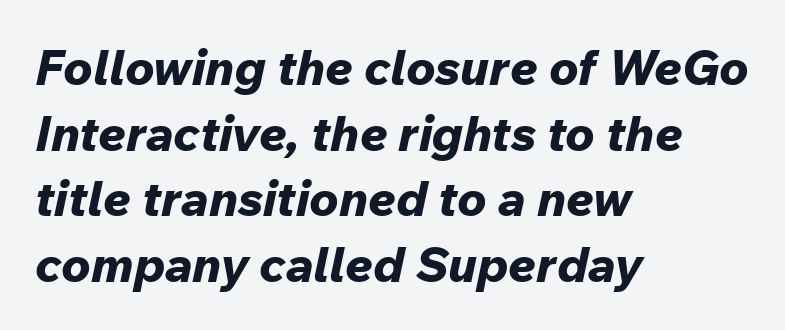
Q: Is the text bold? A: Yes.
Q: Is the text italic (slanted)? A: Yes, it leans right by about 12 degrees.
Q: Is the text underlined? A: No.
Q: How is the paragraph aligned? A: Left-aligned.
Q: Is the spacing between letters normal or unusually wide? A: Normal.
Q: Is the spacing between lines tight, normal or loose? A: Normal.
Q: Width (condensed, normal, or wide)? A: Normal.
Q: Stroke contrast? A: Low.
Q: x-height? A: Medium.
Q: Monospaced? A: No.
